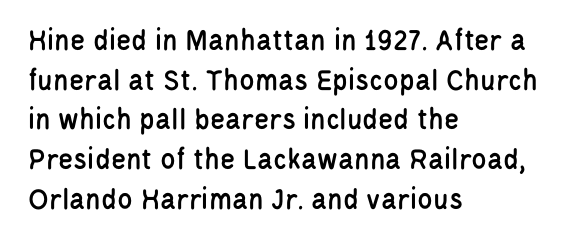
The image shows 31 px condensed sans-serif type, upright; set left-aligned, normal line spacing (1.28x), normal letter spacing, not underlined; low stroke contrast and a large x-height.
